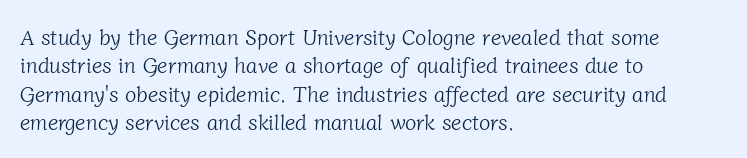
The image shows 21 px text type; set left-aligned, normal line spacing (1.35x), normal letter spacing, not underlined.
